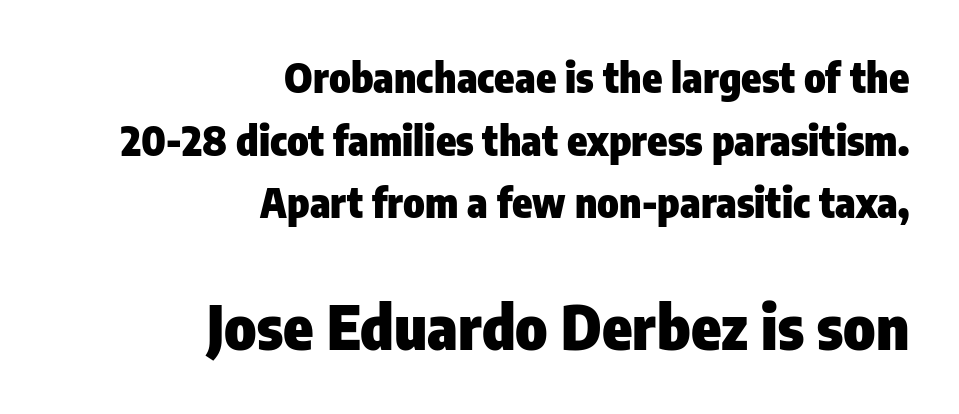
{"serif": "no", "italic": "no", "bold": "yes", "weight": "heavy", "width": "condensed", "stroke_contrast": "low", "x_height": "medium", "monospaced": "no", "underline": "no", "align": "right", "line_spacing": "normal", "line_spacing_ratio": 1.53, "letter_spacing": "normal", "letter_spacing_em": 0.0, "larger_block": "second", "size_ratio": 1.49, "glyph_px": 61}
